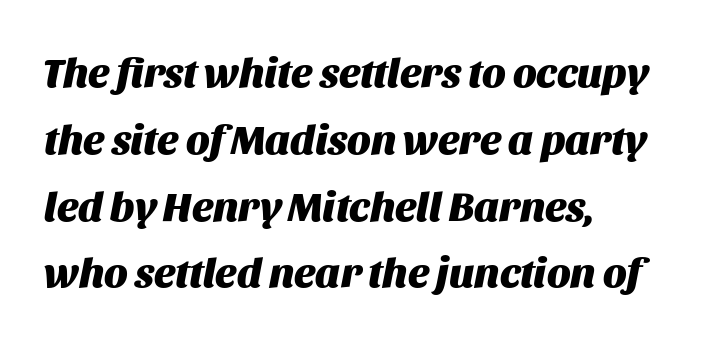
Proportional: the letters do not fall into vertical columns. The face used here has a pronounced slope to its letters. This rendering leaves character spacing at its baseline value. Evenly set lines give the paragraph a standard silhouette. Bare-footed words on every line. Notice how the passage keeps a crisp vertical edge on the left only.
